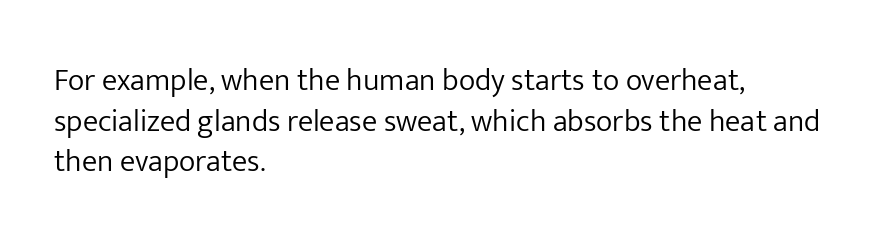
{"serif": "no", "italic": "no", "bold": "no", "weight": "light", "width": "normal", "stroke_contrast": "low", "x_height": "medium", "monospaced": "no", "underline": "no", "align": "left", "line_spacing": "normal", "line_spacing_ratio": 1.31, "letter_spacing": "normal", "letter_spacing_em": 0.0, "glyph_px": 31}
